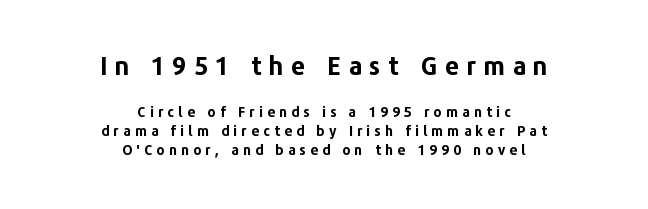
Students, note that the glyphs here are deliberately spaced far apart. Quick note: not italic, upright. Top chunk: large. Bottom chunk: small. The lines in this sample share a center point and differ in where they start and stop. Glance below the letters and you will spot only blank space.
